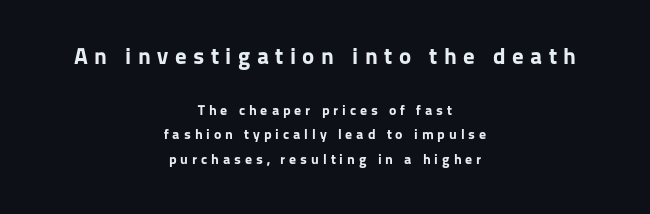
The image shows 23 px bold type, upright; set centered, line spacing 1.73x, unusually wide letter spacing (+0.28 em), not underlined; the first (top) block is 1.64x larger.
